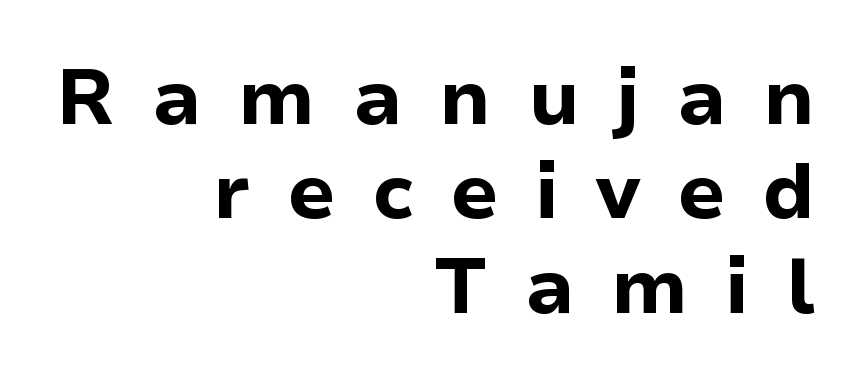
The face used here is rendered with a markedly widened letterfit. Line ends are locked; line starts wander. The axis of the letterforms is exactly vertical. These words are printed bold, with thick strokes throughout. You could not count columns in this text — the font is proportionally spaced.
